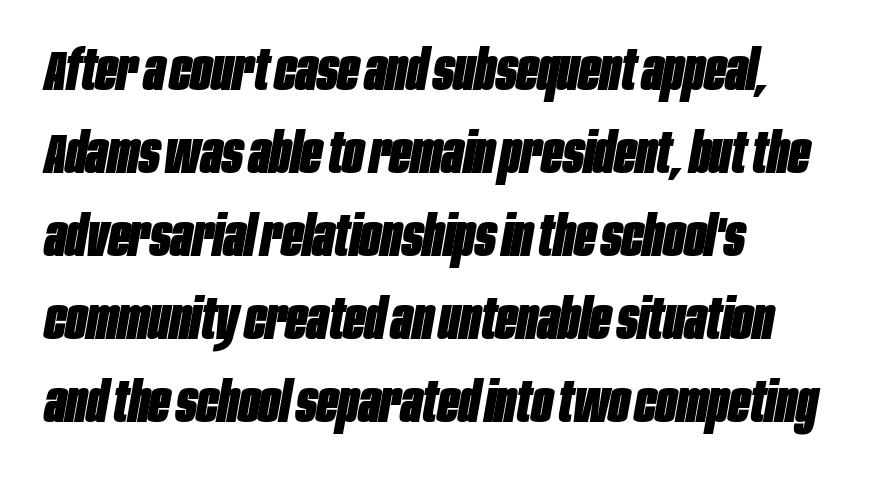
Descender tails drop into unmarked territory. Strong, thick strokes mark this as bold type. Proportional: the letters do not fall into vertical columns. The text carries the slant typical of an italic or oblique font.
